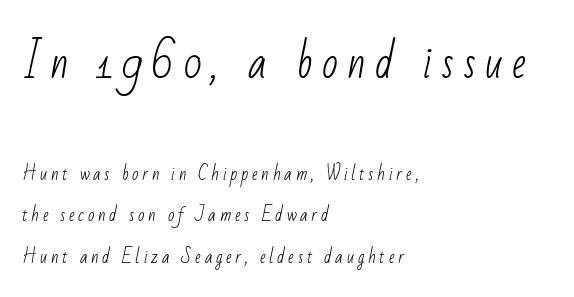
{"serif": "no", "bold": "no", "weight": "light", "width": "condensed", "stroke_contrast": "low", "x_height": "small", "monospaced": "no", "underline": "no", "align": "left", "line_spacing": "loose", "line_spacing_ratio": 2.42, "letter_spacing": "wide", "letter_spacing_em": 0.22, "larger_block": "first", "size_ratio": 2.47, "glyph_px": 42}
